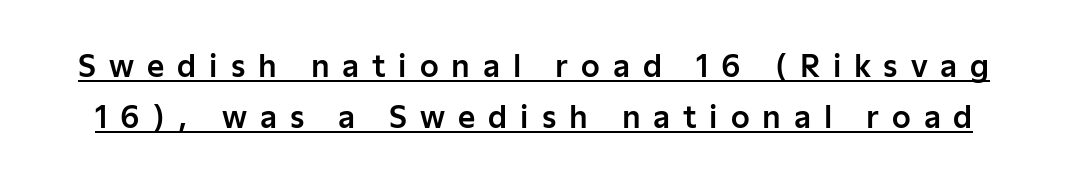
{"serif": "no", "italic": "no", "width": "normal", "stroke_contrast": "low", "x_height": "medium", "monospaced": "no", "underline": "yes", "line_spacing_ratio": 1.71, "letter_spacing": "wide", "letter_spacing_em": 0.43, "glyph_px": 30}
